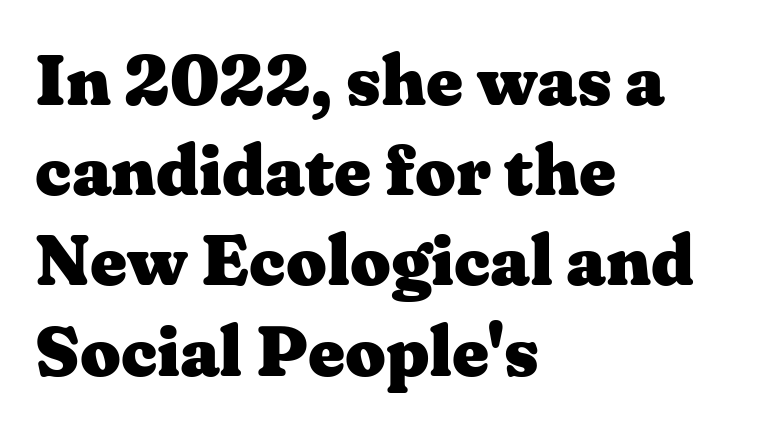
{"serif": "yes", "italic": "no", "bold": "yes", "weight": "heavy", "width": "wide", "stroke_contrast": "medium", "x_height": "medium", "monospaced": "no", "underline": "no", "align": "left", "line_spacing": "normal", "line_spacing_ratio": 1.27, "letter_spacing": "normal", "letter_spacing_em": 0.0, "glyph_px": 71}
